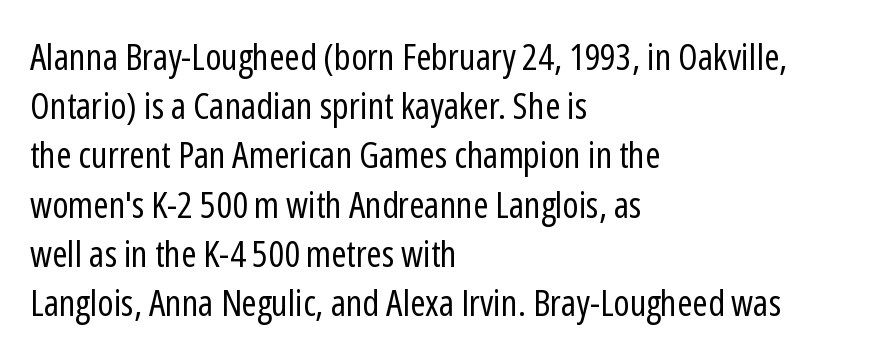
{"serif": "no", "italic": "no", "bold": "no", "weight": "regular", "width": "condensed", "stroke_contrast": "low", "x_height": "medium", "monospaced": "no", "underline": "no", "align": "left", "line_spacing": "normal", "line_spacing_ratio": 1.33, "letter_spacing": "normal", "letter_spacing_em": 0.0, "glyph_px": 37}
